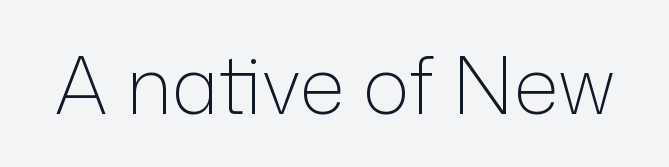
Ascenders rise straight up at ninety degrees. The space directly below the letters is spotless. What kind of face is this? One without serifs — a sans. This reads as an unemphasized weight, regular at the heaviest.
